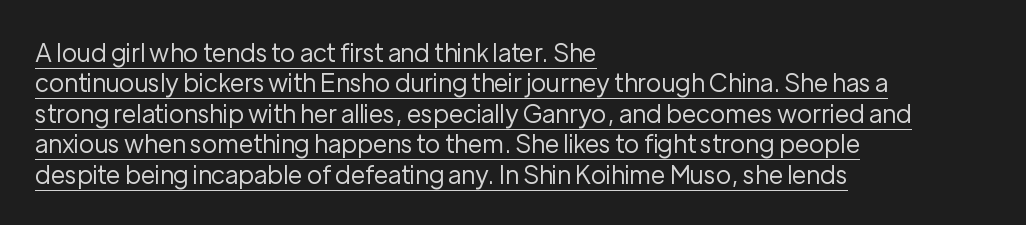
One-word summary of the alignment: left. The weight would be labelled regular, book, light, or lighter still. Decoration check: the copy is underlined. You could call the tracking neutral — neither tight nor loose. These lines were composed using upright roman letters.
